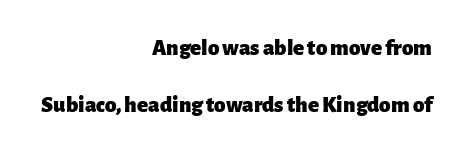
{"italic": "no", "bold": "yes", "underline": "no", "align": "right", "line_spacing": "loose", "line_spacing_ratio": 2.46, "letter_spacing": "normal", "letter_spacing_em": 0.0, "glyph_px": 23}
